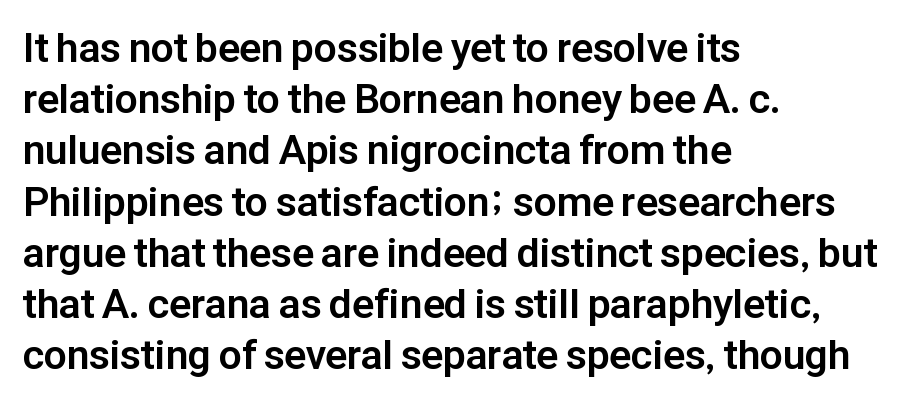
Q: Is the text bold? A: Yes.
Q: Is the text italic (slanted)? A: No, it is upright.
Q: Is the typeface a serif or a sans-serif typeface? A: Sans-serif.
Q: Is the text underlined? A: No.
Q: How is the paragraph aligned? A: Left-aligned.
Q: Is the spacing between letters normal or unusually wide? A: Normal.
Q: Is the spacing between lines tight, normal or loose? A: Normal.
Q: Width (condensed, normal, or wide)? A: Normal.
Q: Stroke contrast? A: Low.
Q: x-height? A: Medium.
Q: Monospaced? A: No.
